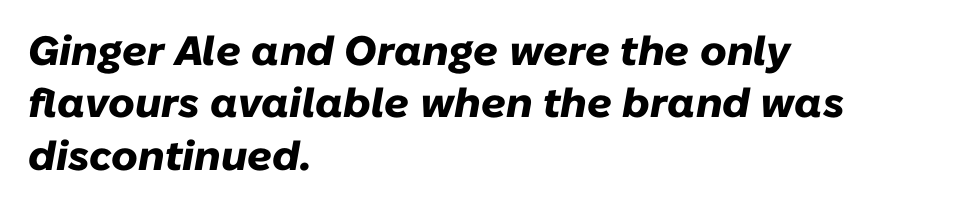
The line texture is even and compact thanks to regular tracking. A classic flush-left, rag-right setting is used for this passage. Note the varied advance widths — an 'i' is clearly narrower than an 'm'. The gap between lines stays unmarked. Is the type bold? Yes — the strokes are clearly thick and heavy. The letters are slanted; this is an italic face.
